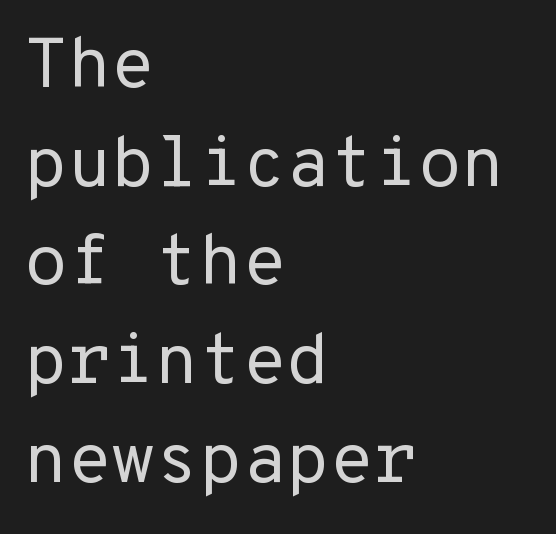
{"serif": "no", "italic": "no", "bold": "no", "weight": "regular", "width": "normal", "stroke_contrast": "low", "x_height": "medium", "underline": "no", "align": "left", "line_spacing": "normal", "line_spacing_ratio": 1.39, "letter_spacing": "normal", "letter_spacing_em": 0.0, "glyph_px": 71}
